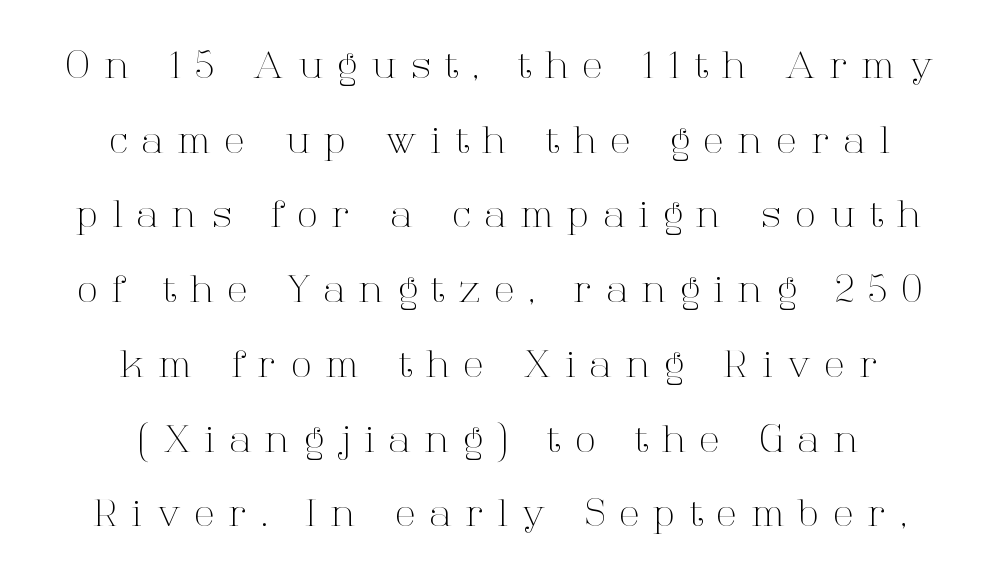
Note: serifs present on the glyphs. Layout note: lines centered. The line texture is sparse and dotted thanks to wide tracking. Nothing heavy about these letters — not bold at all.
